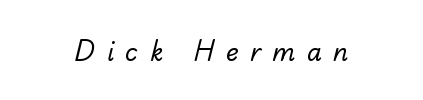
You could only call the tracking loose — the letters float apart. The cut favours lightness, reaching ordinary text weight at its darkest. Bare-footed words on every line.
